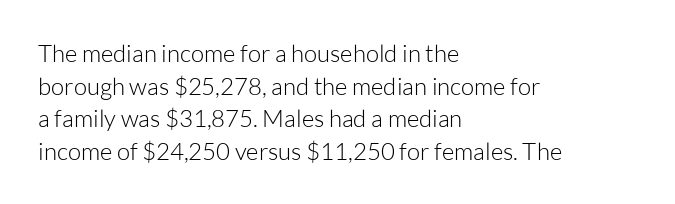
The image shows 24 px text type, upright; set left-aligned, normal line spacing (1.36x), normal letter spacing, not underlined.
